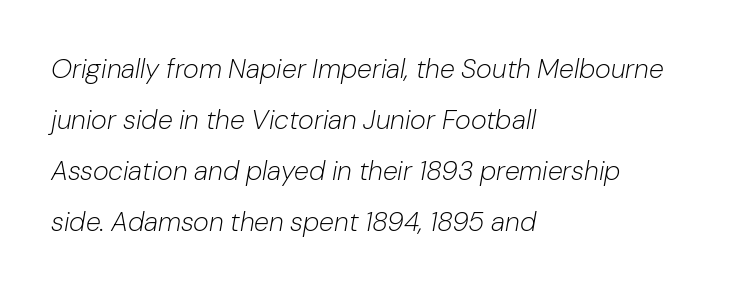
Honestly, the letter spacing is just normal — you wouldn't notice it. You can tell it's italic because the verticals aren't actually vertical. Descenders are the only things crossing below the line. Reading down the block, your eye returns to a fixed left position each line.
